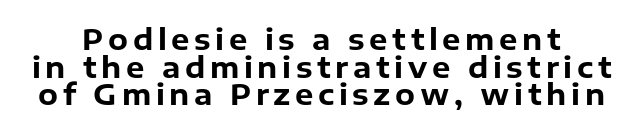
{"serif": "no", "italic": "no", "bold": "yes", "weight": "bold", "width": "normal", "stroke_contrast": "low", "x_height": "medium", "monospaced": "no", "underline": "no", "line_spacing": "tight", "line_spacing_ratio": 0.95, "glyph_px": 29}
